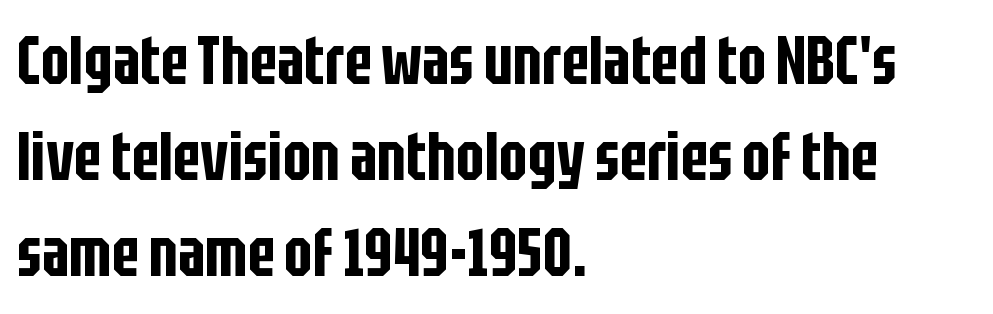
Q: Is the text italic (slanted)? A: No, it is upright.
Q: Is the typeface a serif or a sans-serif typeface? A: Sans-serif.
Q: Is the text underlined? A: No.
Q: How is the paragraph aligned? A: Left-aligned.
Q: Is the spacing between letters normal or unusually wide? A: Normal.
Q: Is the spacing between lines tight, normal or loose? A: Normal.
Q: Width (condensed, normal, or wide)? A: Condensed.
Q: Stroke contrast? A: Low.
Q: x-height? A: Large.
Q: Monospaced? A: No.
